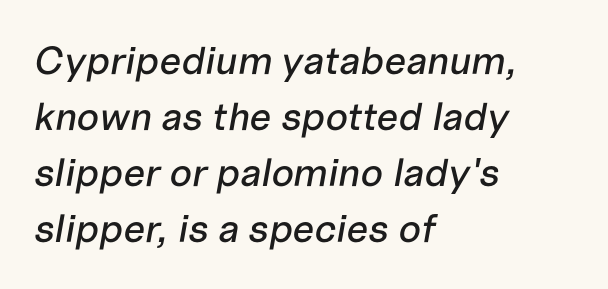
{"italic": "yes", "lean": "right", "slant_degrees": 10, "width": "normal", "stroke_contrast": "low", "x_height": "medium", "monospaced": "no", "underline": "no", "align": "left", "line_spacing": "normal", "line_spacing_ratio": 1.44, "letter_spacing": "normal", "letter_spacing_em": 0.0, "glyph_px": 39}
